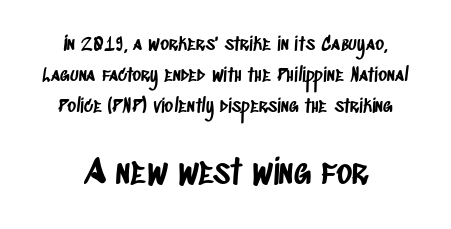
{"serif": "no", "width": "condensed", "stroke_contrast": "low", "x_height": "large", "monospaced": "no", "underline": "no", "align": "center", "line_spacing": "normal", "line_spacing_ratio": 1.62, "letter_spacing": "normal", "letter_spacing_em": 0.0, "larger_block": "second", "size_ratio": 1.79, "glyph_px": 34}
